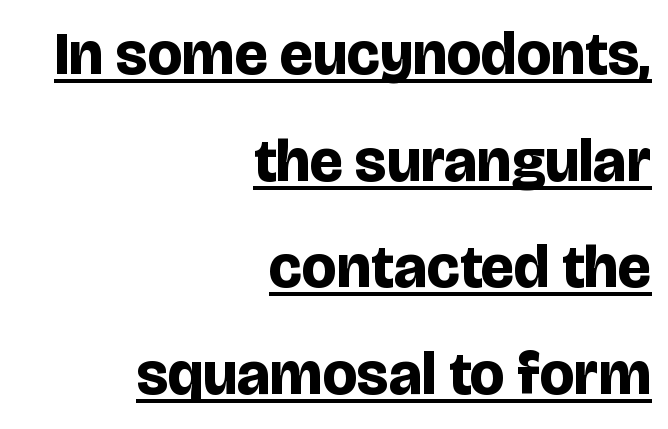
{"serif": "no", "italic": "no", "bold": "yes", "weight": "bold", "width": "normal", "stroke_contrast": "low", "x_height": "large", "monospaced": "no", "underline": "yes", "align": "right", "line_spacing_ratio": 1.75, "letter_spacing": "normal", "letter_spacing_em": 0.0, "glyph_px": 61}
